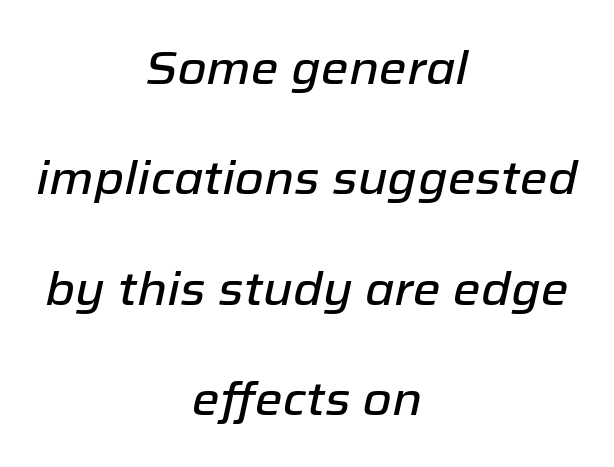
The image shows 47 px text type, italic (leaning right); set centered, loose line spacing (2.35x), normal letter spacing, not underlined; low stroke contrast and a medium x-height.
